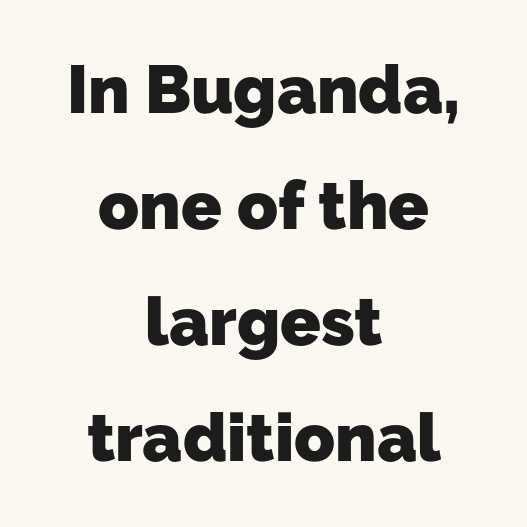
Q: Is the text bold? A: Yes.
Q: Is the typeface a serif or a sans-serif typeface? A: Sans-serif.
Q: Is the text underlined? A: No.
Q: How is the paragraph aligned? A: Centered.
Q: Is the spacing between letters normal or unusually wide? A: Normal.
Q: Width (condensed, normal, or wide)? A: Normal.
Q: Stroke contrast? A: Low.
Q: x-height? A: Medium.
Q: Monospaced? A: No.
